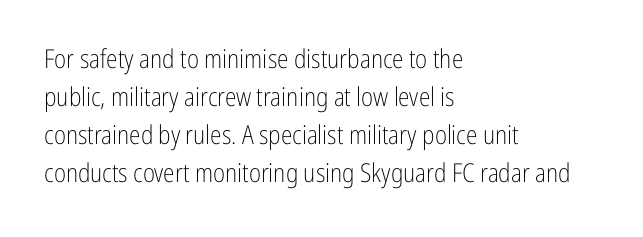
{"italic": "no", "bold": "no", "underline": "no", "align": "left", "line_spacing": "normal", "line_spacing_ratio": 1.46, "letter_spacing": "normal", "letter_spacing_em": 0.0, "glyph_px": 26}
